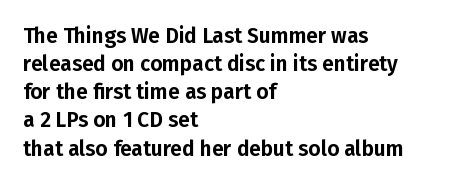
Q: Is the text italic (slanted)? A: No, it is upright.
Q: Is the text underlined? A: No.
Q: How is the paragraph aligned? A: Left-aligned.
Q: Is the spacing between letters normal or unusually wide? A: Normal.
Q: Is the spacing between lines tight, normal or loose? A: Normal.
